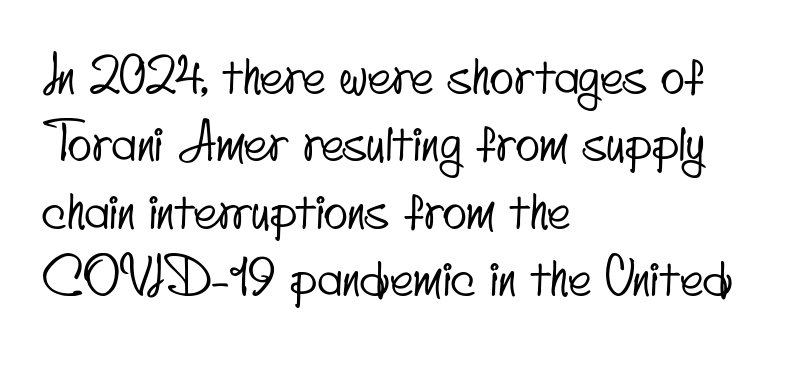
{"serif": "no", "width": "condensed", "stroke_contrast": "low", "x_height": "small", "monospaced": "no", "underline": "no", "align": "left", "line_spacing": "normal", "line_spacing_ratio": 1.35, "letter_spacing": "normal", "letter_spacing_em": 0.0, "glyph_px": 50}
